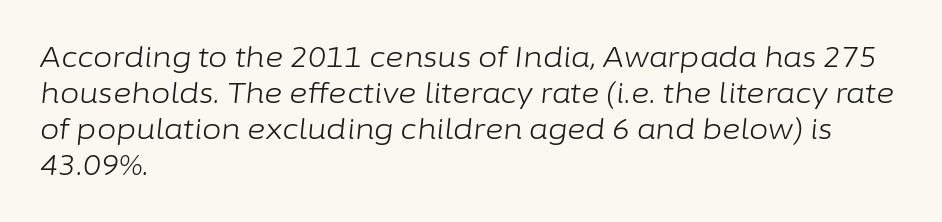
Q: Is the text bold? A: No.
Q: Is the text italic (slanted)? A: Yes, it leans right by about 6 degrees.
Q: Is the text underlined? A: No.
Q: How is the paragraph aligned? A: Left-aligned.
Q: Is the spacing between letters normal or unusually wide? A: Normal.
Q: Is the spacing between lines tight, normal or loose? A: Normal.
Q: Width (condensed, normal, or wide)? A: Normal.
Q: Stroke contrast? A: Low.
Q: x-height? A: Medium.
Q: Monospaced? A: No.
